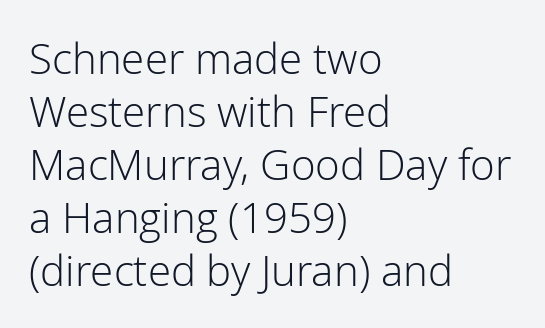
Weight: regular or lighter. Observe the absence of serifs on each vertical stroke in this sample. Observe the ordinary spacing: letters are neighbours, not strangers. You could not count columns in this text — the font is proportionally spaced.
